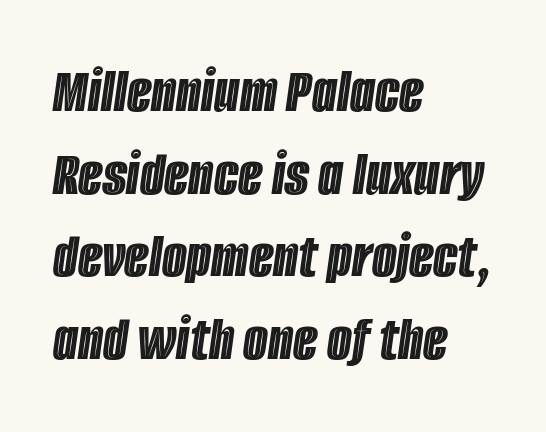
The image shows 64 px condensed type, italic (leaning right); set left-aligned, normal line spacing (1.29x), normal letter spacing, not underlined; a large x-height.
